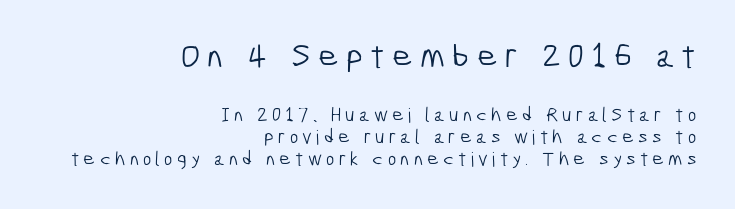
The image shows 35 px light, condensed sans-serif type; set right-aligned, tight line spacing (1.1x), unusually wide letter spacing (+0.21 em), not underlined; the first (top) block is 1.75x larger; low stroke contrast and a medium x-height.
